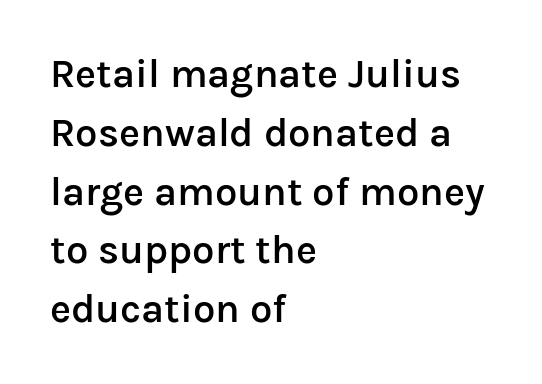
{"serif": "no", "italic": "no", "bold": "semi", "weight": "semibold", "width": "normal", "stroke_contrast": "low", "x_height": "medium", "monospaced": "no", "underline": "no", "align": "left", "line_spacing": "normal", "line_spacing_ratio": 1.47, "letter_spacing": "normal", "letter_spacing_em": 0.0, "glyph_px": 40}
